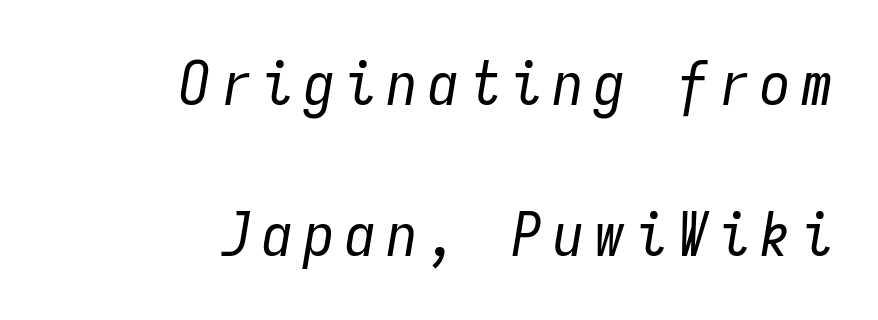
Q: Is the text bold? A: No.
Q: Is the text italic (slanted)? A: Yes, it leans right by about 9 degrees.
Q: Is the text underlined? A: No.
Q: How is the paragraph aligned? A: Right-aligned.
Q: Is the spacing between lines tight, normal or loose? A: Loose.
Q: Width (condensed, normal, or wide)? A: Condensed.
Q: Stroke contrast? A: Low.
Q: x-height? A: Medium.
Q: Monospaced? A: Yes.
